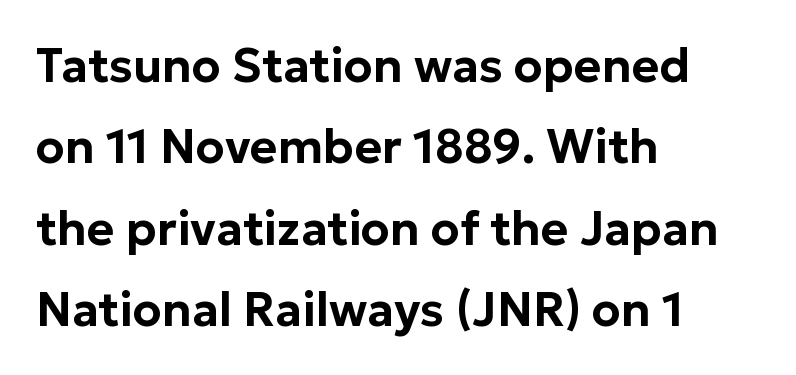
Font category for this specimen: sans-serif. Looks like regular typesetting: each glyph gets only the width it needs. The setting favours the left margin, as ordinary paragraphs usually do. Do the letters lean? They stand straight. Anything drawn beneath the words? Only blank space.
